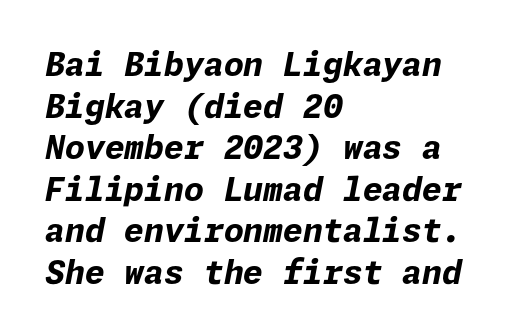
{"italic": "yes", "lean": "right", "slant_degrees": 11, "bold": "yes", "weight": "bold", "width": "normal", "stroke_contrast": "low", "x_height": "medium", "underline": "no", "align": "left", "line_spacing": "normal", "line_spacing_ratio": 1.3, "letter_spacing": "normal", "letter_spacing_em": 0.0, "glyph_px": 32}
